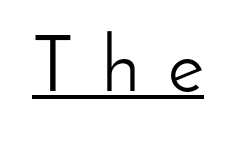
Q: Is the text bold? A: No.
Q: Is the text italic (slanted)? A: No, it is upright.
Q: Is the typeface a serif or a sans-serif typeface? A: Sans-serif.
Q: Is the text underlined? A: Yes.
Q: Is the spacing between letters normal or unusually wide? A: Unusually wide.
Q: Width (condensed, normal, or wide)? A: Normal.
Q: Stroke contrast? A: Low.
Q: x-height? A: Small.
Q: Monospaced? A: No.
